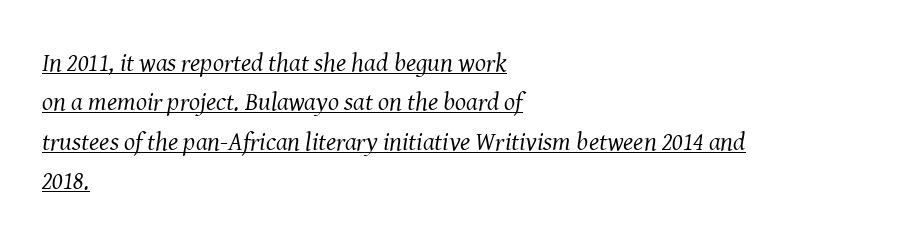
Q: Is the text bold? A: No.
Q: Is the text italic (slanted)? A: Yes, it leans right by about 8 degrees.
Q: Is the text underlined? A: Yes.
Q: How is the paragraph aligned? A: Left-aligned.
Q: Is the spacing between letters normal or unusually wide? A: Normal.
Q: Is the spacing between lines tight, normal or loose? A: Normal.
